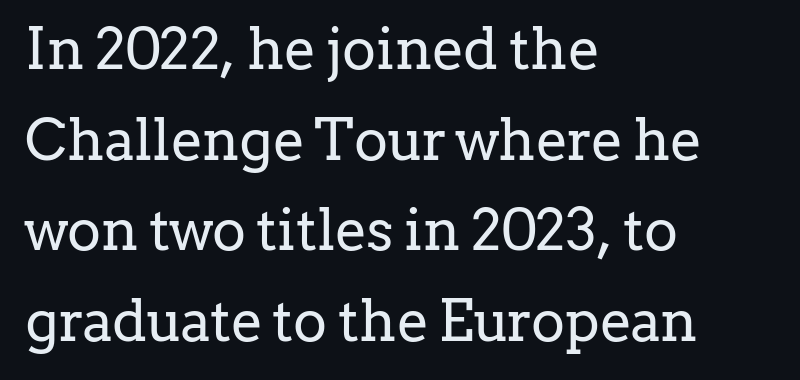
Q: Is the text bold? A: No.
Q: Is the text italic (slanted)? A: No, it is upright.
Q: Is the typeface a serif or a sans-serif typeface? A: Serif.
Q: Is the text underlined? A: No.
Q: How is the paragraph aligned? A: Left-aligned.
Q: Is the spacing between letters normal or unusually wide? A: Normal.
Q: Is the spacing between lines tight, normal or loose? A: Normal.
Q: Width (condensed, normal, or wide)? A: Normal.
Q: Stroke contrast? A: Low.
Q: x-height? A: Medium.
Q: Monospaced? A: No.
